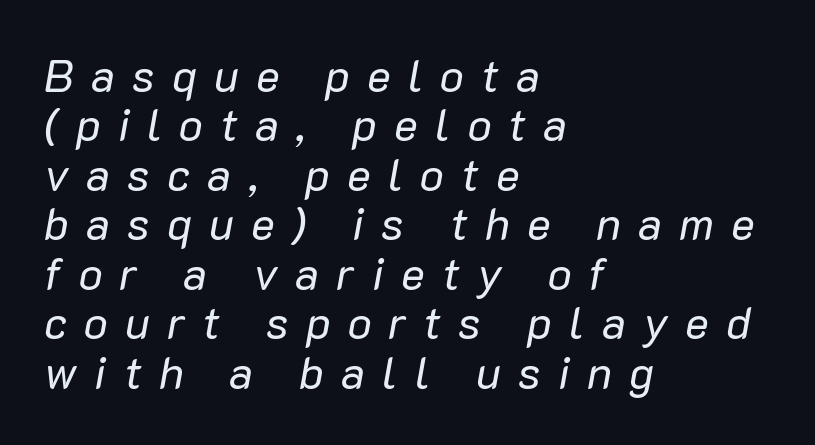
{"italic": "yes", "lean": "right", "slant_degrees": 10, "bold": "no", "weight": "regular", "width": "normal", "stroke_contrast": "low", "x_height": "medium", "monospaced": "no", "underline": "no", "align": "left", "line_spacing": "tight", "line_spacing_ratio": 1.1, "letter_spacing": "wide", "letter_spacing_em": 0.38, "glyph_px": 45}
